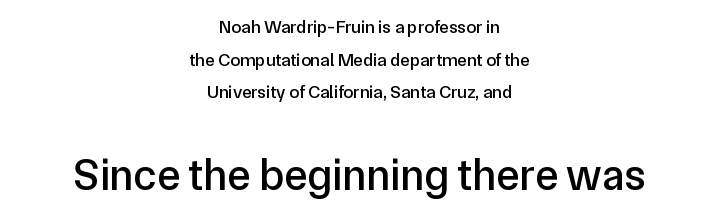
Q: Is the text italic (slanted)? A: No, it is upright.
Q: Is the typeface a serif or a sans-serif typeface? A: Sans-serif.
Q: Is the text underlined? A: No.
Q: How is the paragraph aligned? A: Centered.
Q: Is the spacing between letters normal or unusually wide? A: Normal.
Q: Which block of text is set in a larger size, the first (top) or the second (bottom)? A: The second (bottom) one.
Q: Width (condensed, normal, or wide)? A: Normal.
Q: Stroke contrast? A: Low.
Q: x-height? A: Medium.
Q: Monospaced? A: No.
